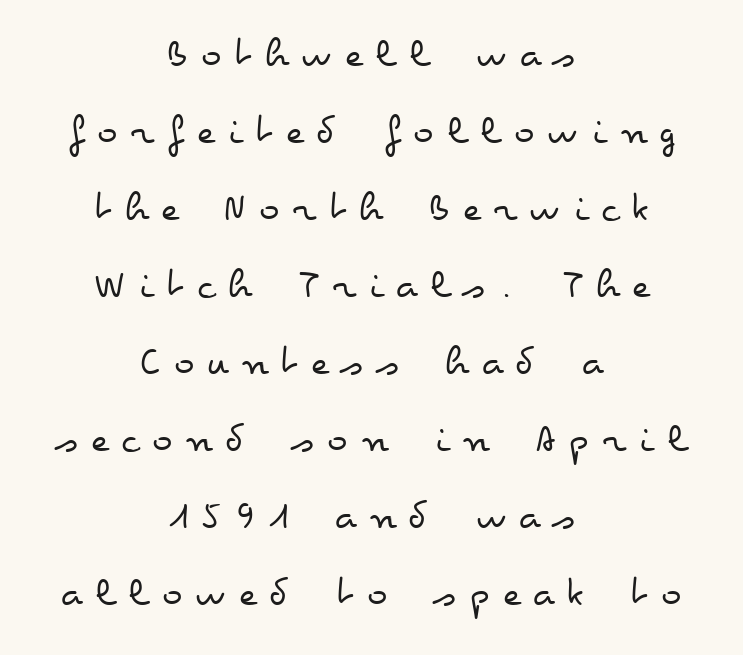
The image shows 43 px regular-weight, wide type, upright; set centered, line spacing 1.79x, unusually wide letter spacing (+0.3 em), not underlined; low stroke contrast and a small x-height.
